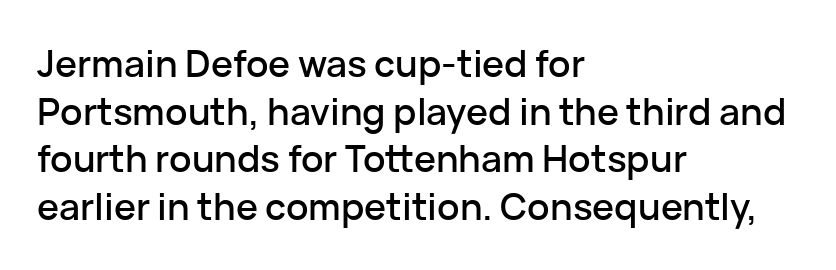
Q: Is the text italic (slanted)? A: No, it is upright.
Q: Is the typeface a serif or a sans-serif typeface? A: Sans-serif.
Q: Is the text underlined? A: No.
Q: How is the paragraph aligned? A: Left-aligned.
Q: Is the spacing between letters normal or unusually wide? A: Normal.
Q: Is the spacing between lines tight, normal or loose? A: Normal.
Q: Width (condensed, normal, or wide)? A: Normal.
Q: Stroke contrast? A: Low.
Q: x-height? A: Medium.
Q: Monospaced? A: No.
